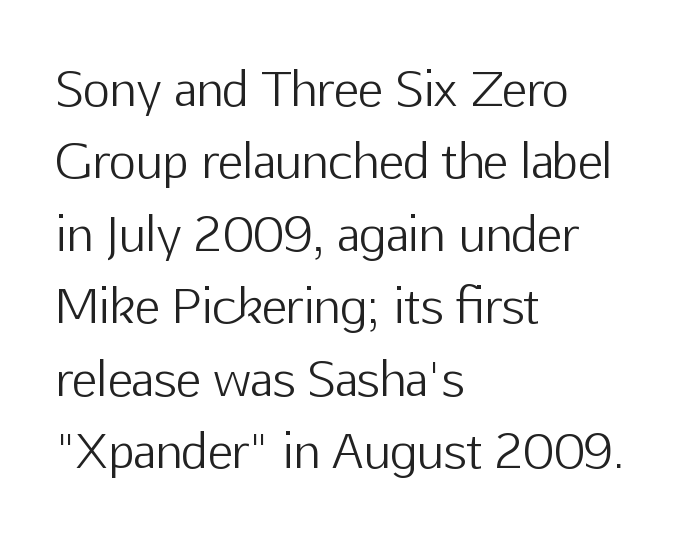
{"serif": "no", "italic": "no", "bold": "no", "weight": "light", "width": "normal", "stroke_contrast": "low", "x_height": "medium", "monospaced": "no", "underline": "no", "align": "left", "line_spacing": "normal", "line_spacing_ratio": 1.54, "letter_spacing": "normal", "letter_spacing_em": 0.0, "glyph_px": 47}
